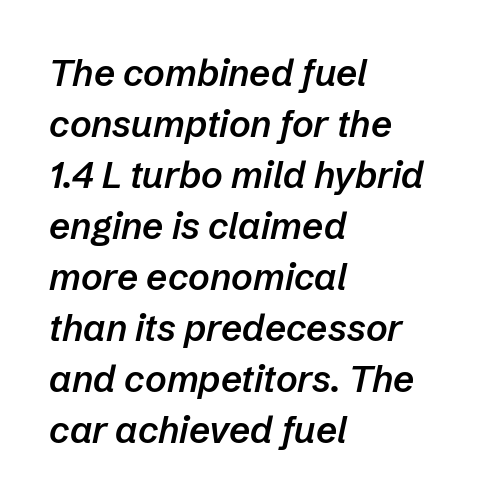
Q: Is the text bold? A: Semi-bold.
Q: Is the text italic (slanted)? A: Yes, it leans right by about 12 degrees.
Q: Is the text underlined? A: No.
Q: How is the paragraph aligned? A: Left-aligned.
Q: Is the spacing between letters normal or unusually wide? A: Normal.
Q: Is the spacing between lines tight, normal or loose? A: Normal.
Q: Width (condensed, normal, or wide)? A: Normal.
Q: Stroke contrast? A: Low.
Q: x-height? A: Medium.
Q: Monospaced? A: No.
